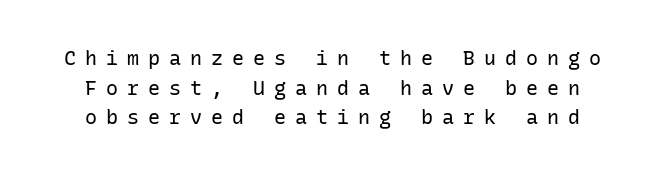
The image shows 20 px text type, upright; set normal line spacing (1.48x), unusually wide letter spacing (+0.45 em), not underlined.
